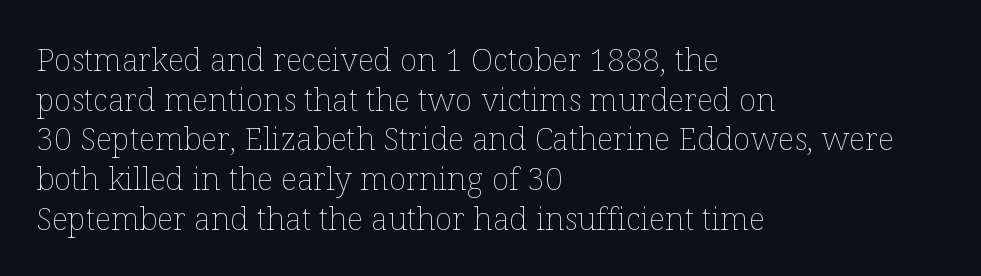
The image shows 32 px thin type, upright; set left-aligned, line spacing 1.24x, normal letter spacing, not underlined; low stroke contrast and a medium x-height.
